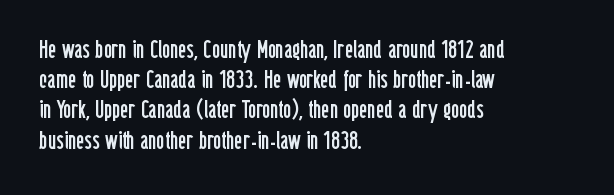
In terms of posture, this sample is upright. The rendering keeps characters at their native spacing. Caption: face not bold, strokes unweighted. The string is rendered with underlining switched off. Horizontal alignment here is leftward, the default for most running prose.
